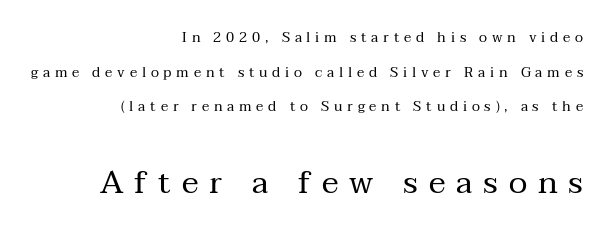
Examine the stroke ends and you'll spot serifs. The more generous point size was reserved for the lower chunk. Letter spacing: wide. Check under the words: just untouched page. Line spacing here is loose. Varying glyph widths throughout — classic text-font behaviour.
